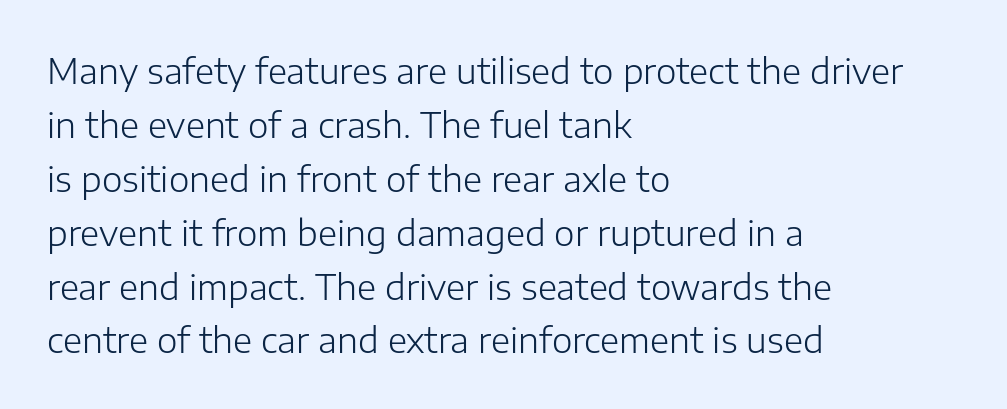
{"serif": "no", "italic": "no", "bold": "no", "weight": "light", "width": "normal", "stroke_contrast": "low", "x_height": "medium", "monospaced": "no", "underline": "no", "align": "left", "line_spacing": "normal", "line_spacing_ratio": 1.54, "letter_spacing": "normal", "letter_spacing_em": 0.0, "glyph_px": 35}
